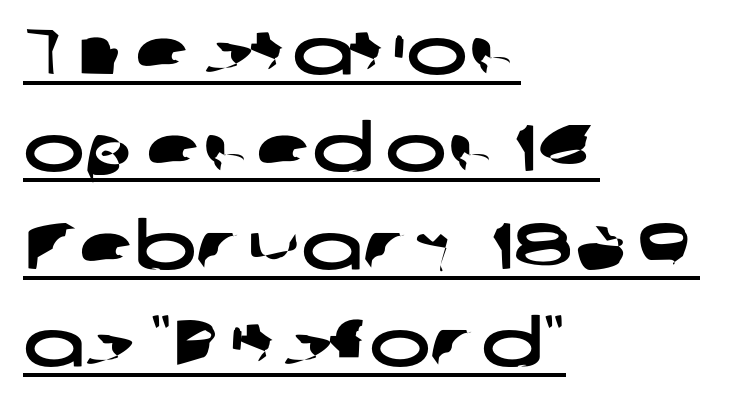
What stands out about the letter spacing? Nothing — it is the standard amount. Is there much room between lines? A standard amount, neither cramped nor airy. Do the characters align in a grid? No, the font is proportional. You can see a thin bar hugging the bottom of the glyphs. What kind of face is this? One without serifs — a sans.
